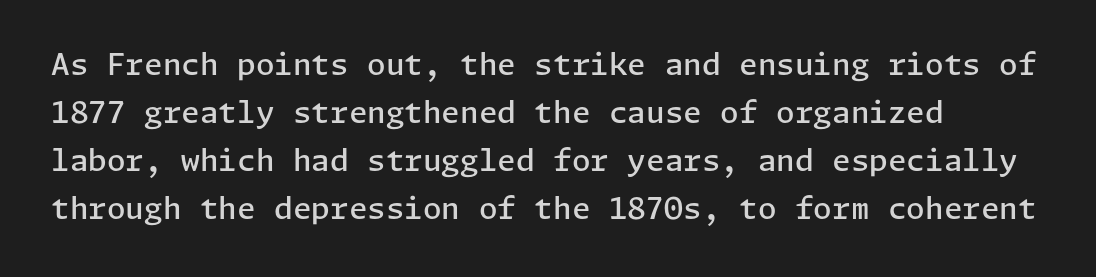
Q: Is the text bold? A: Semi-bold.
Q: Is the text italic (slanted)? A: No, it is upright.
Q: Is the typeface a serif or a sans-serif typeface? A: Sans-serif.
Q: Is the text underlined? A: No.
Q: How is the paragraph aligned? A: Left-aligned.
Q: Is the spacing between letters normal or unusually wide? A: Normal.
Q: Is the spacing between lines tight, normal or loose? A: Normal.
Q: Width (condensed, normal, or wide)? A: Normal.
Q: Stroke contrast? A: Low.
Q: x-height? A: Medium.
